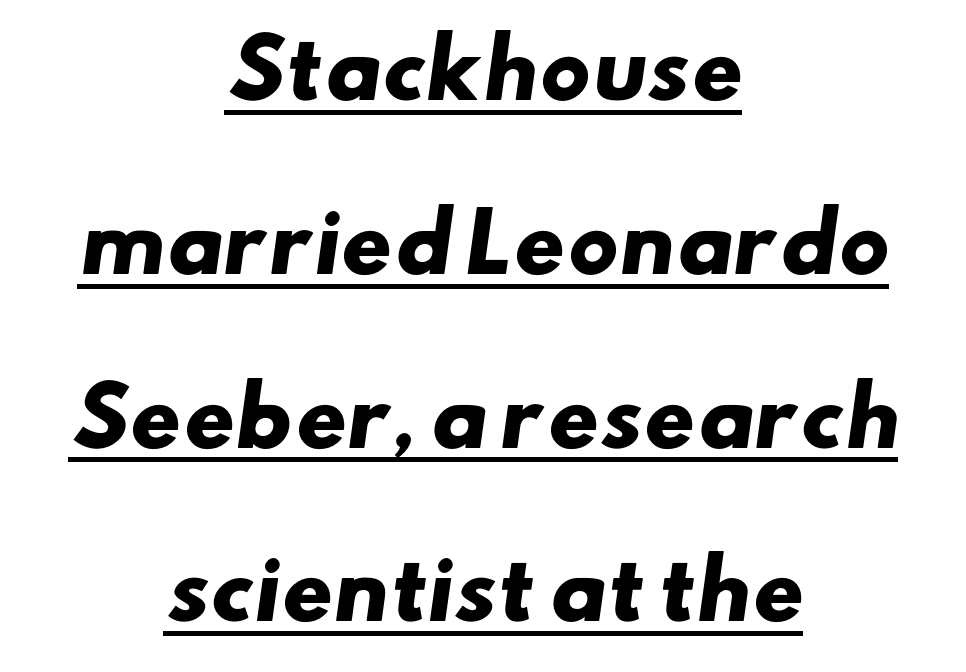
Note the varied advance widths — an 'i' is clearly narrower than an 'm'. The passage shown has conventional tracking throughout. The letters carry no serifs — their stems end cleanly without finishing strokes. What decoration does the sample have? An underline. The passage is arranged like a title page — every line centered. Typesetter's note: full bold, strokes at maximum text heaviness.
